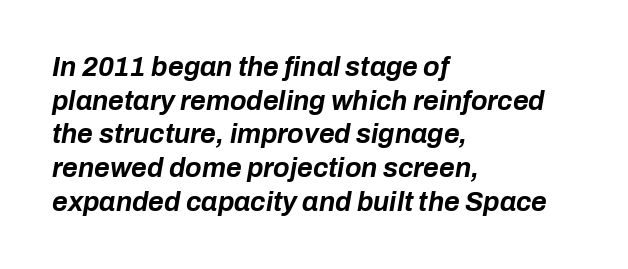
Q: Is the text bold? A: Yes.
Q: Is the text italic (slanted)? A: Yes, it leans right by about 10 degrees.
Q: Is the text underlined? A: No.
Q: How is the paragraph aligned? A: Left-aligned.
Q: Is the spacing between letters normal or unusually wide? A: Normal.
Q: Is the spacing between lines tight, normal or loose? A: Normal.
